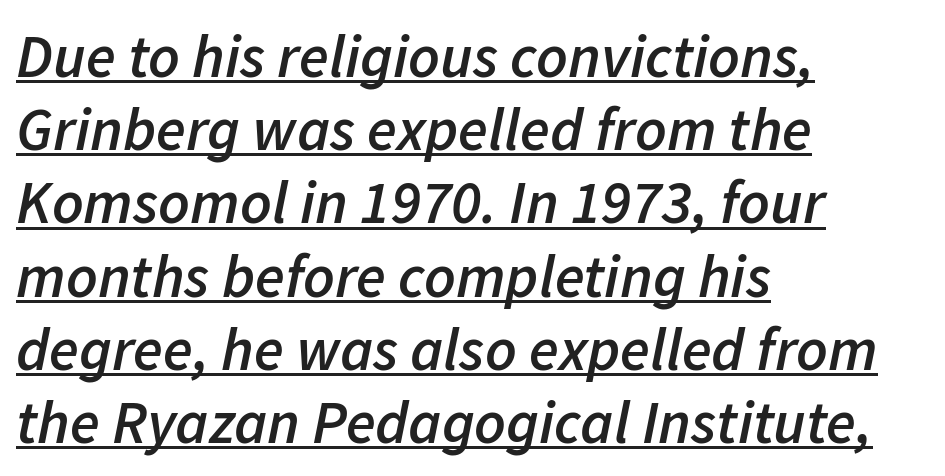
The image shows 61 px semibold type, italic (leaning right); set left-aligned, line spacing 1.2x, normal letter spacing, underlined; low stroke contrast and a medium x-height.
